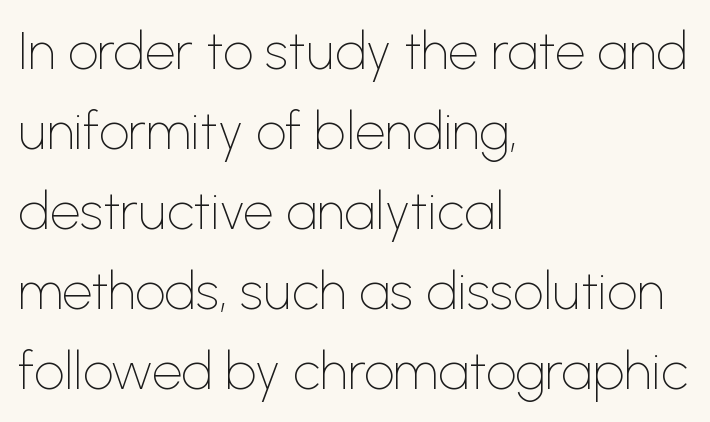
Q: Is the text bold? A: No.
Q: Is the text italic (slanted)? A: No, it is upright.
Q: Is the typeface a serif or a sans-serif typeface? A: Sans-serif.
Q: Is the text underlined? A: No.
Q: How is the paragraph aligned? A: Left-aligned.
Q: Is the spacing between letters normal or unusually wide? A: Normal.
Q: Is the spacing between lines tight, normal or loose? A: Normal.
Q: Width (condensed, normal, or wide)? A: Normal.
Q: Stroke contrast? A: Low.
Q: x-height? A: Medium.
Q: Monospaced? A: No.
